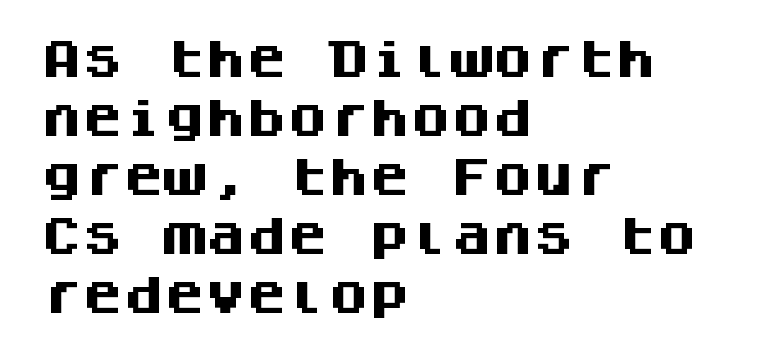
{"serif": "no", "italic": "no", "bold": "yes", "weight": "heavy", "width": "normal", "stroke_contrast": "medium", "x_height": "large", "monospaced": "yes", "underline": "no", "align": "left", "line_spacing": "normal", "line_spacing_ratio": 1.44, "letter_spacing": "normal", "letter_spacing_em": 0.0, "glyph_px": 41}
